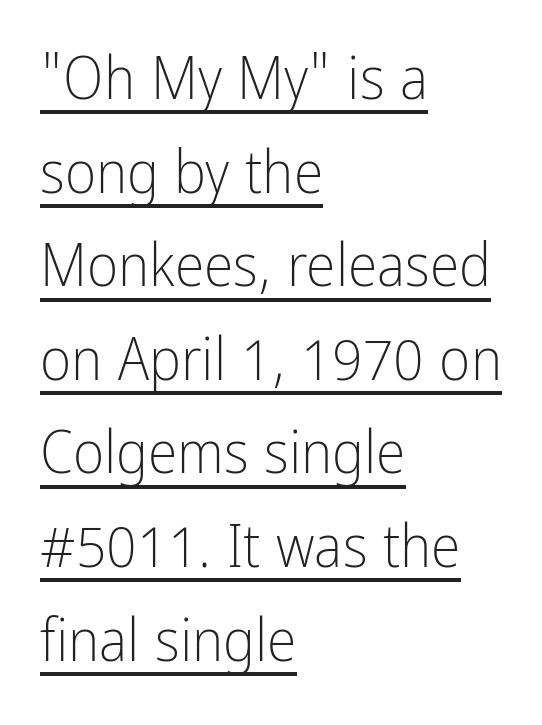
{"serif": "no", "italic": "no", "bold": "no", "weight": "light", "width": "condensed", "stroke_contrast": "low", "x_height": "medium", "monospaced": "no", "underline": "yes", "align": "left", "line_spacing": "normal", "line_spacing_ratio": 1.56, "letter_spacing": "normal", "letter_spacing_em": 0.0, "glyph_px": 60}
